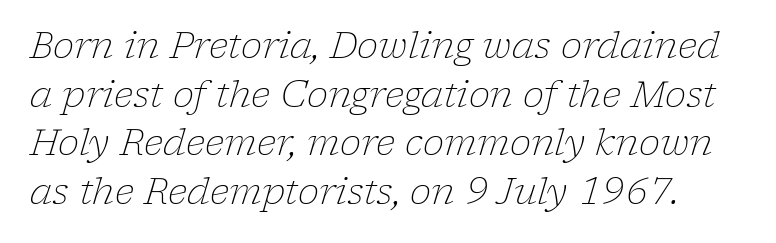
The area under the type is left untouched. What's the leading like? Ordinary, nothing unusual. The designer went with a serif here, giving each stem small feet. Compared with a typical body face, this is equally light or lighter still. These lines are rendered in a variable-pitch font. You can tell it's italic because the verticals aren't actually vertical.
